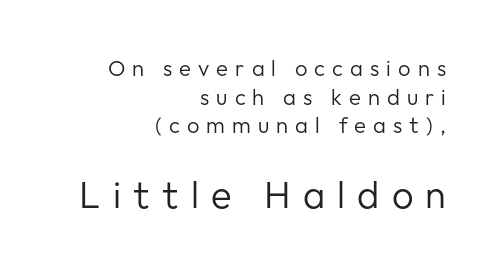
The passage shown is typeset with a sans-serif family. No heavy texture on the line: the type isn't bold. Line ends are locked; line starts wander. A roman cut, with each character standing at attention. Letter spacing: wide. These lines sit exactly where default settings would place them.
